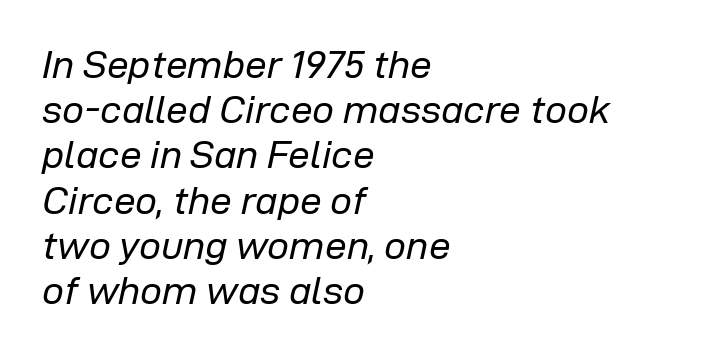
Q: Is the text bold? A: No.
Q: Is the text italic (slanted)? A: Yes, it leans right by about 12 degrees.
Q: Is the text underlined? A: No.
Q: How is the paragraph aligned? A: Left-aligned.
Q: Is the spacing between letters normal or unusually wide? A: Normal.
Q: Width (condensed, normal, or wide)? A: Normal.
Q: Stroke contrast? A: Low.
Q: x-height? A: Medium.
Q: Monospaced? A: No.
